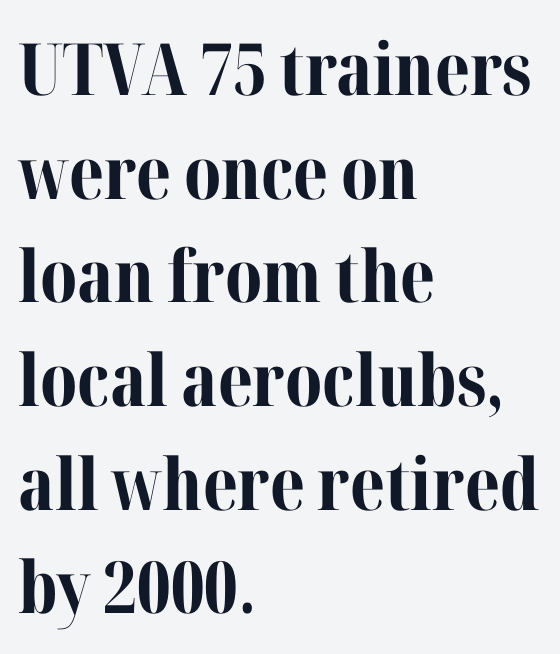
Notice how the stems are strictly vertical — no italics here. Bold? Absolutely — the strokes are thick and heavy. Font category for this specimen: serif. The area under the type is left untouched. The rendering uses natural spacing where letterforms have individual widths.
